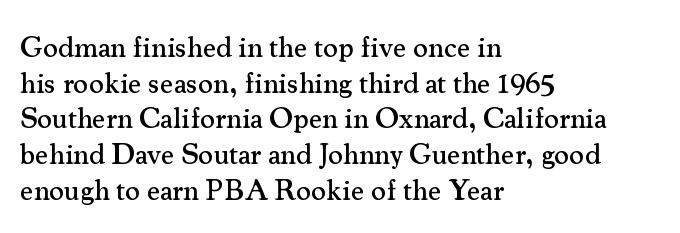
Q: Is the text italic (slanted)? A: No, it is upright.
Q: Is the typeface a serif or a sans-serif typeface? A: Serif.
Q: Is the text underlined? A: No.
Q: How is the paragraph aligned? A: Left-aligned.
Q: Is the spacing between letters normal or unusually wide? A: Normal.
Q: Width (condensed, normal, or wide)? A: Normal.
Q: Stroke contrast? A: Medium.
Q: x-height? A: Small.
Q: Monospaced? A: No.
